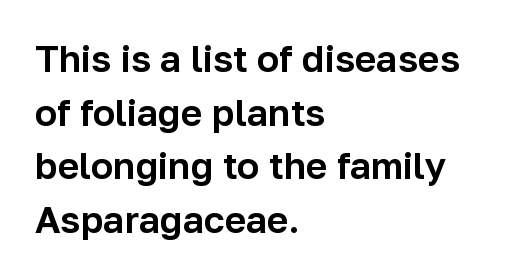
The image shows 37 px sans-serif type, upright; set left-aligned, normal line spacing (1.45x), normal letter spacing, not underlined; low stroke contrast and a medium x-height.
